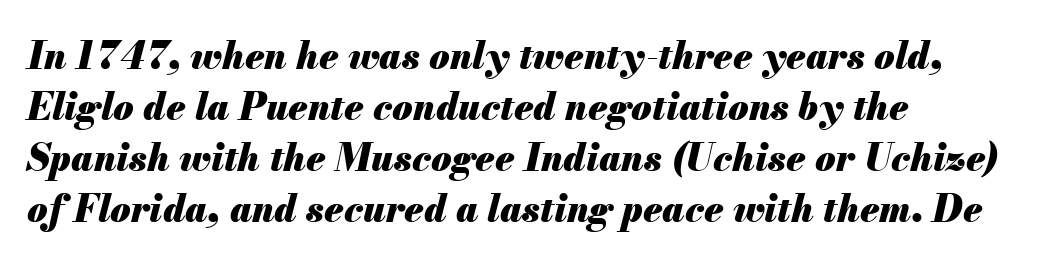
The passage shown is typed in a proportional face where columns would drift. The lines are quadded left. This is oblique type, the kind used for emphasis or titles. Reading down the column, the eye jumps a familiar distance to each next line. Honestly, there is no underline to notice here at all. Weight check: bold — yes, fully.
